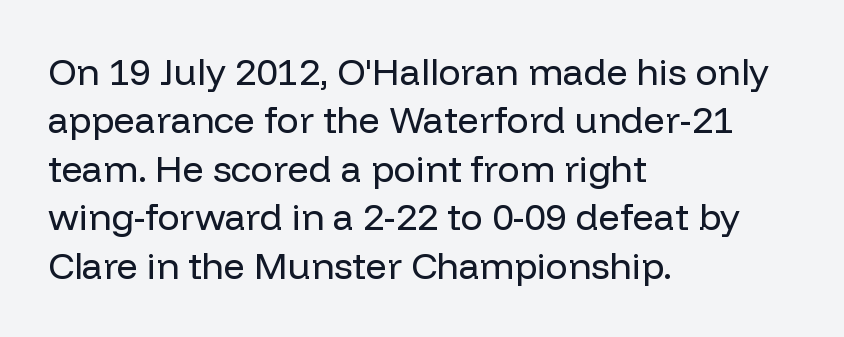
{"serif": "no", "italic": "no", "bold": "no", "weight": "regular", "width": "normal", "stroke_contrast": "low", "x_height": "medium", "monospaced": "no", "underline": "no", "align": "left", "line_spacing": "normal", "line_spacing_ratio": 1.31, "letter_spacing": "normal", "letter_spacing_em": 0.0, "glyph_px": 37}
